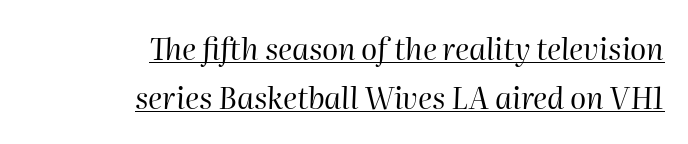
{"italic": "yes", "lean": "right", "slant_degrees": 2, "bold": "no", "weight": "regular", "width": "normal", "stroke_contrast": "high", "x_height": "medium", "monospaced": "no", "underline": "yes", "align": "right", "line_spacing": "normal", "line_spacing_ratio": 1.65, "letter_spacing": "normal", "letter_spacing_em": 0.0, "glyph_px": 30}
